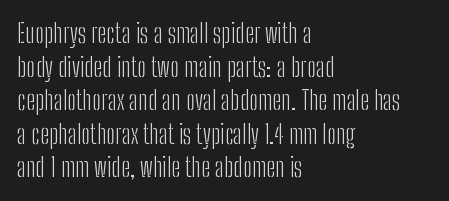
{"italic": "no", "bold": "no", "underline": "no", "align": "left", "line_spacing": "normal", "line_spacing_ratio": 1.29, "letter_spacing": "normal", "letter_spacing_em": 0.0, "glyph_px": 26}
